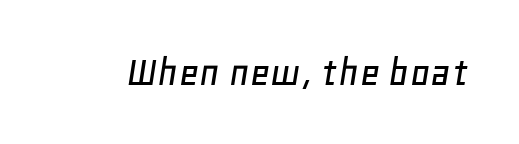
Tracking value appears to be zero — textbook default spacing. Yep, that's italic — everything's leaning. Note the varied advance widths — an 'i' is clearly narrower than an 'm'. The foot of each line stays bare and open.
